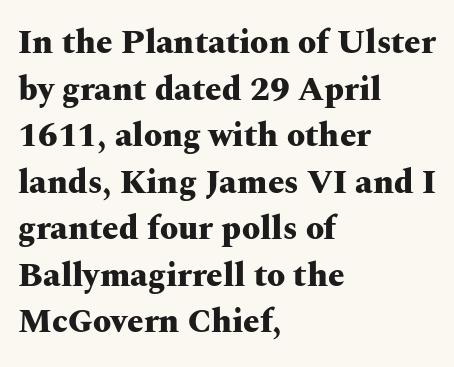
The image shows 33 px heavy, wide serif type, upright; set left-aligned, normal line spacing (1.41x), normal letter spacing, not underlined; medium stroke contrast and a medium x-height.
